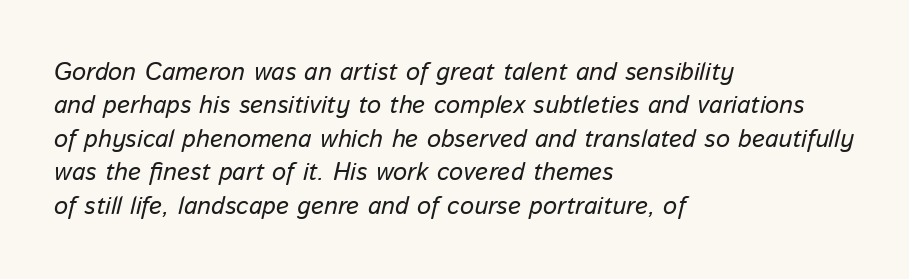
{"italic": "yes", "lean": "right", "slant_degrees": 13, "underline": "no", "align": "left", "line_spacing": "normal", "line_spacing_ratio": 1.34, "letter_spacing": "normal", "letter_spacing_em": 0.0, "glyph_px": 25}
